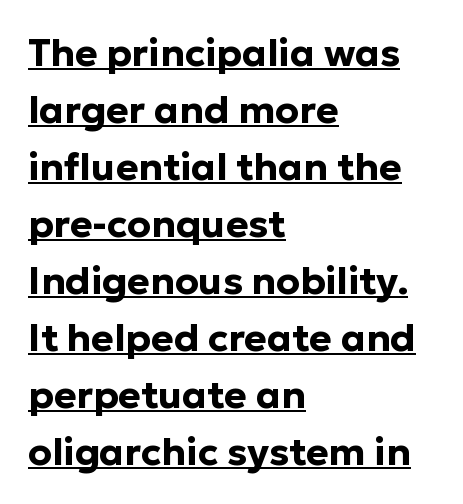
Q: Is the text bold? A: Yes.
Q: Is the text italic (slanted)? A: No, it is upright.
Q: Is the typeface a serif or a sans-serif typeface? A: Sans-serif.
Q: Is the text underlined? A: Yes.
Q: How is the paragraph aligned? A: Left-aligned.
Q: Is the spacing between letters normal or unusually wide? A: Normal.
Q: Is the spacing between lines tight, normal or loose? A: Normal.
Q: Width (condensed, normal, or wide)? A: Normal.
Q: Stroke contrast? A: Low.
Q: x-height? A: Medium.
Q: Monospaced? A: No.
